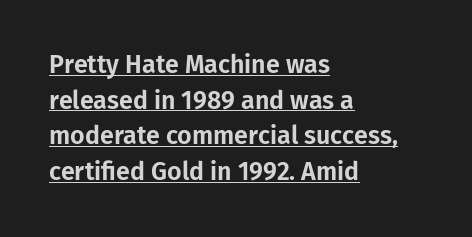
{"italic": "no", "underline": "yes", "align": "left", "line_spacing": "normal", "line_spacing_ratio": 1.43, "letter_spacing": "normal", "letter_spacing_em": 0.0, "glyph_px": 25}
